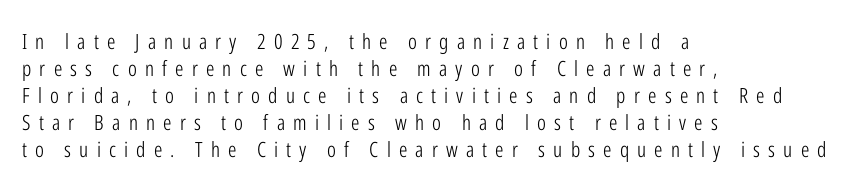
{"italic": "no", "bold": "no", "underline": "no", "align": "left", "line_spacing": "normal", "line_spacing_ratio": 1.28, "letter_spacing": "wide", "letter_spacing_em": 0.39, "glyph_px": 21}
